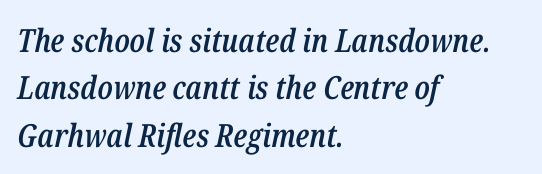
A semibold gives these letters moderate extra thickness, short of bold. You could not count columns in this text — the font is proportionally spaced. The zone under the glyphs is completely vacant. Is the letter spacing exaggerated? No — it looks like the ordinary default. The whole block is typeset with a tilt.
